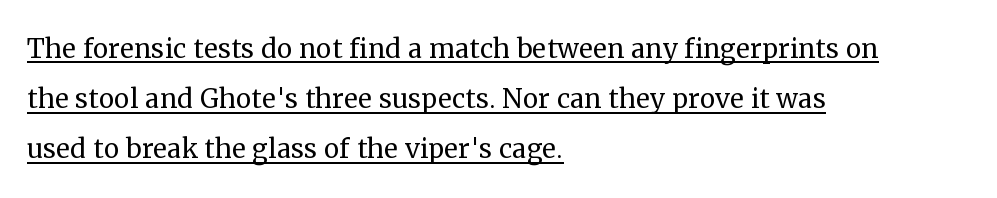
Q: Is the text bold? A: No.
Q: Is the text italic (slanted)? A: No, it is upright.
Q: Is the typeface a serif or a sans-serif typeface? A: Serif.
Q: Is the text underlined? A: Yes.
Q: How is the paragraph aligned? A: Left-aligned.
Q: Is the spacing between letters normal or unusually wide? A: Normal.
Q: Is the spacing between lines tight, normal or loose? A: Normal.
Q: Width (condensed, normal, or wide)? A: Normal.
Q: Stroke contrast? A: Medium.
Q: x-height? A: Medium.
Q: Monospaced? A: No.
